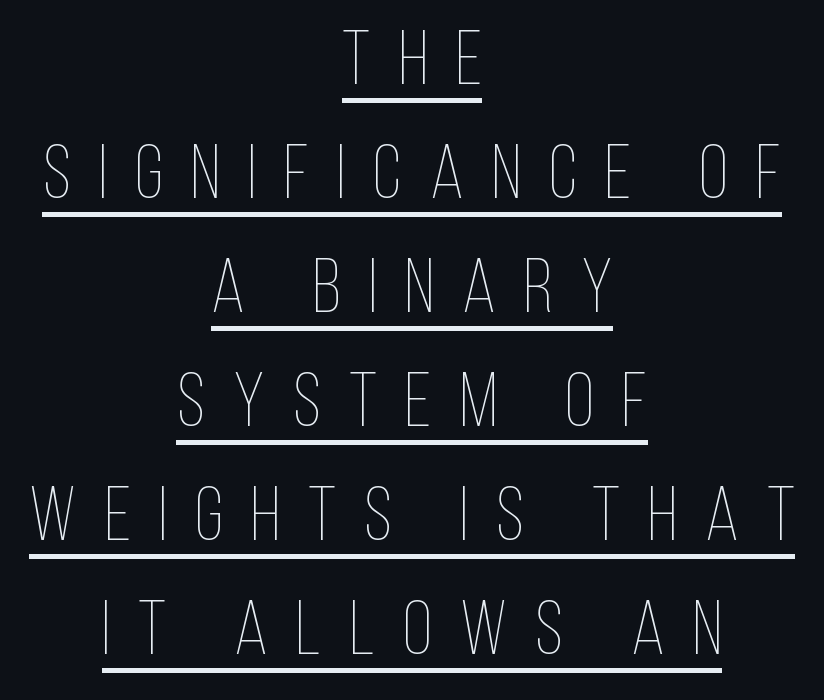
{"italic": "no", "bold": "no", "weight": "thin", "width": "condensed", "stroke_contrast": "low", "x_height": "large", "monospaced": "no", "underline": "yes", "align": "center", "line_spacing": "normal", "line_spacing_ratio": 1.5, "letter_spacing": "wide", "letter_spacing_em": 0.37, "glyph_px": 76}
